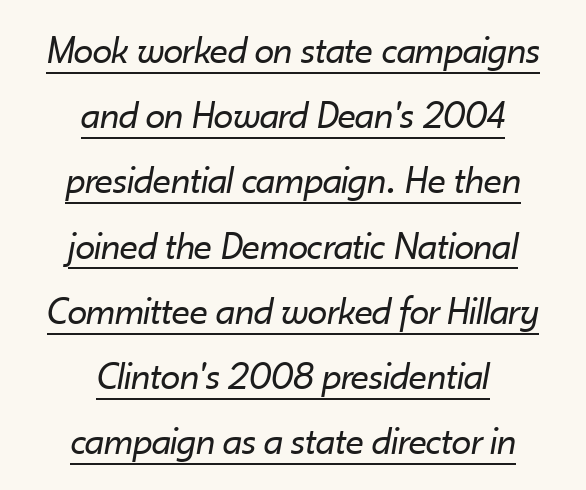
Looks like regular typesetting: each glyph gets only the width it needs. The whole block is typeset with a tilt. Is this a heavy cut? Hardly; it is regular or lighter. Reading down the block, each line starts at a different indent, mirrored at its end.
